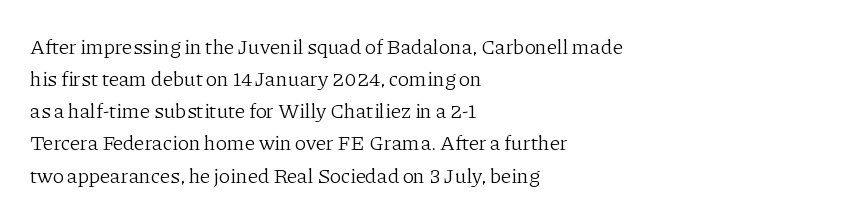
{"italic": "no", "bold": "no", "underline": "no", "align": "left", "line_spacing": "normal", "line_spacing_ratio": 1.53, "letter_spacing": "normal", "letter_spacing_em": 0.0, "glyph_px": 21}
